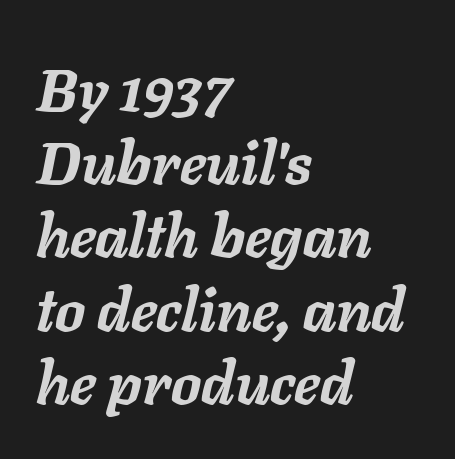
Q: Is the text bold? A: Yes.
Q: Is the text italic (slanted)? A: Yes, it leans right by about 11 degrees.
Q: Is the text underlined? A: No.
Q: How is the paragraph aligned? A: Left-aligned.
Q: Is the spacing between letters normal or unusually wide? A: Normal.
Q: Width (condensed, normal, or wide)? A: Normal.
Q: Stroke contrast? A: Low.
Q: x-height? A: Medium.
Q: Monospaced? A: No.
